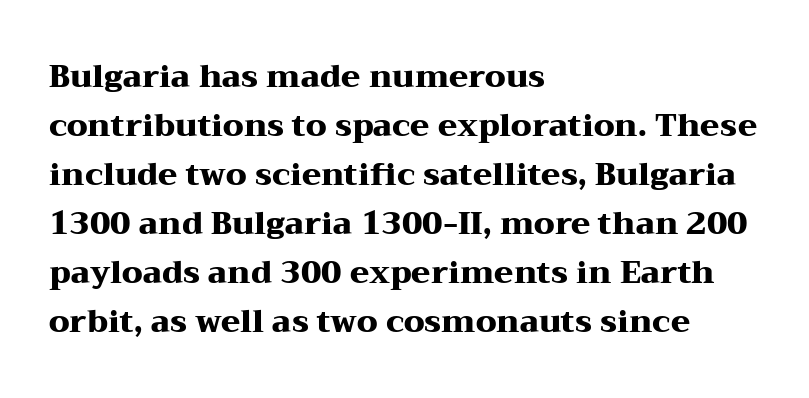
Q: Is the text bold? A: Yes.
Q: Is the text italic (slanted)? A: No, it is upright.
Q: Is the typeface a serif or a sans-serif typeface? A: Serif.
Q: Is the text underlined? A: No.
Q: How is the paragraph aligned? A: Left-aligned.
Q: Is the spacing between letters normal or unusually wide? A: Normal.
Q: Is the spacing between lines tight, normal or loose? A: Normal.
Q: Width (condensed, normal, or wide)? A: Wide.
Q: Stroke contrast? A: Medium.
Q: x-height? A: Medium.
Q: Monospaced? A: No.
